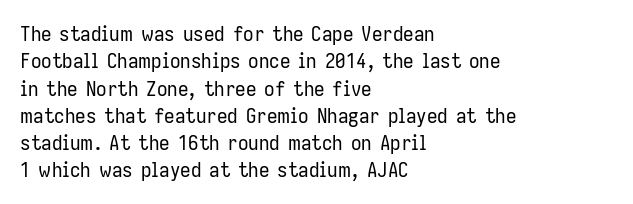
{"italic": "no", "bold": "no", "underline": "no", "align": "left", "line_spacing": "normal", "line_spacing_ratio": 1.3, "letter_spacing": "normal", "letter_spacing_em": 0.0, "glyph_px": 21}
